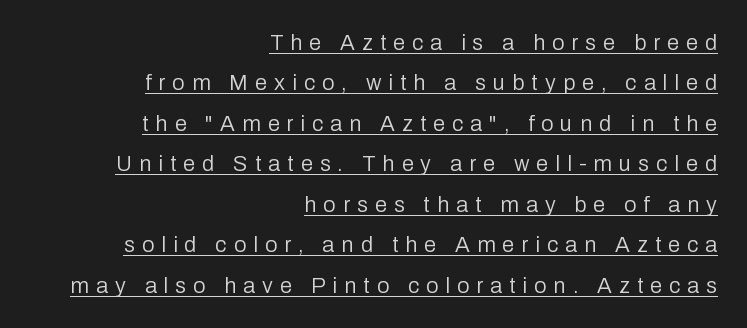
The image shows 22 px text type, upright; set right-aligned, line spacing 1.84x, unusually wide letter spacing (+0.32 em), underlined.
